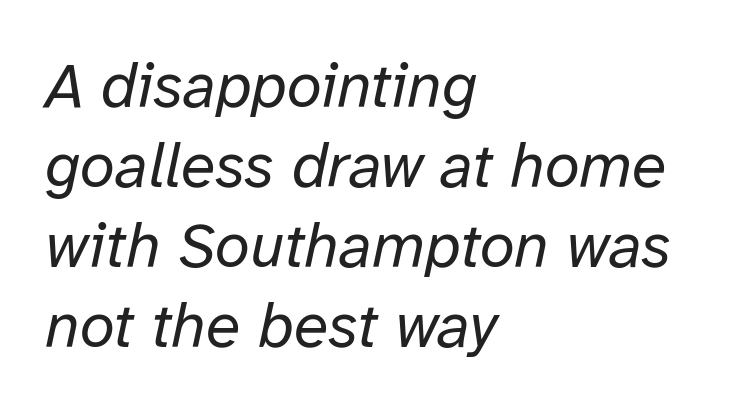
The image shows 63 px regular-weight type, italic (leaning right); set left-aligned, normal line spacing (1.27x), normal letter spacing, not underlined; low stroke contrast and a medium x-height.
